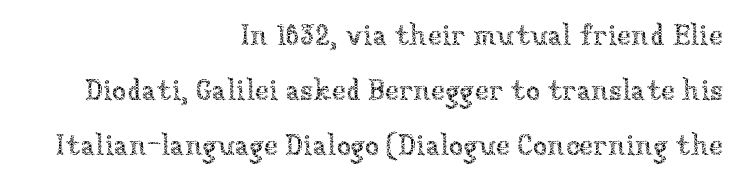
The image shows 29 px thin type, upright; set right-aligned, line spacing 1.89x, normal letter spacing, not underlined; low stroke contrast and a medium x-height.
